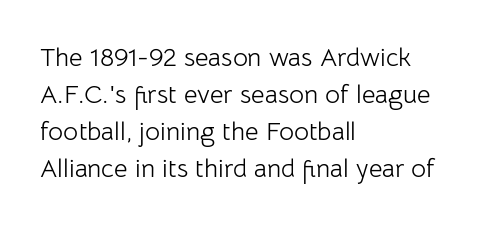
Q: Is the text bold? A: No.
Q: Is the text italic (slanted)? A: No, it is upright.
Q: Is the text underlined? A: No.
Q: How is the paragraph aligned? A: Left-aligned.
Q: Is the spacing between letters normal or unusually wide? A: Normal.
Q: Is the spacing between lines tight, normal or loose? A: Normal.
